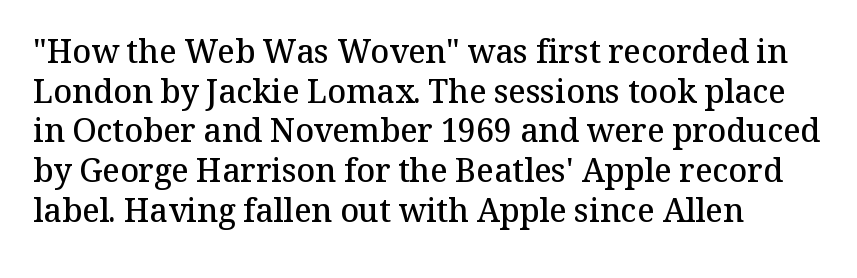
{"serif": "yes", "italic": "no", "bold": "semi", "weight": "semibold", "width": "normal", "stroke_contrast": "medium", "x_height": "medium", "monospaced": "no", "underline": "no", "align": "left", "line_spacing_ratio": 1.24, "letter_spacing": "normal", "letter_spacing_em": 0.0, "glyph_px": 32}
